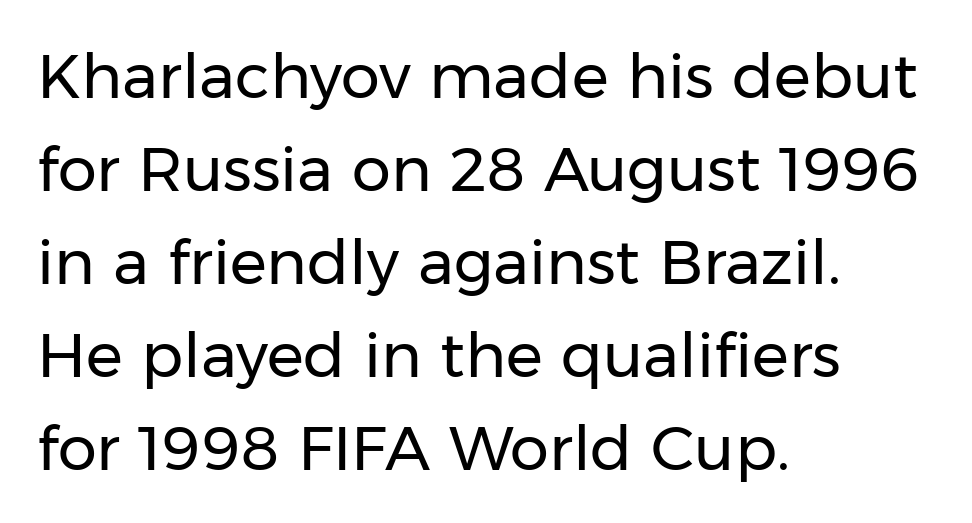
The rendering uses natural spacing where letterforms have individual widths. No feet cap the strokes, marking this as sans-serif type. No extra tracking has been applied to these lines. Line spacing here is normal. If you drew a ruler down the left edge, every line would touch it. Descenders hang freely into open space.
